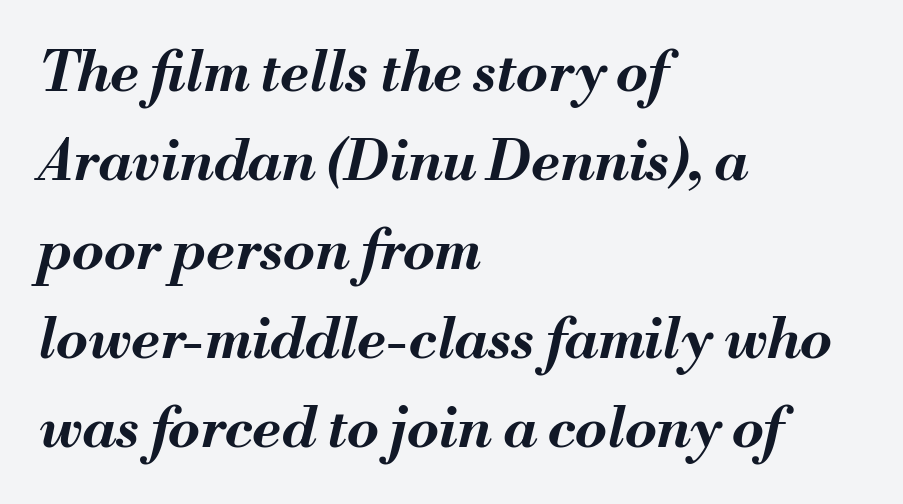
The image shows 57 px bold type, italic (leaning right); set left-aligned, normal line spacing (1.56x), normal letter spacing, not underlined; medium stroke contrast and a small x-height.
